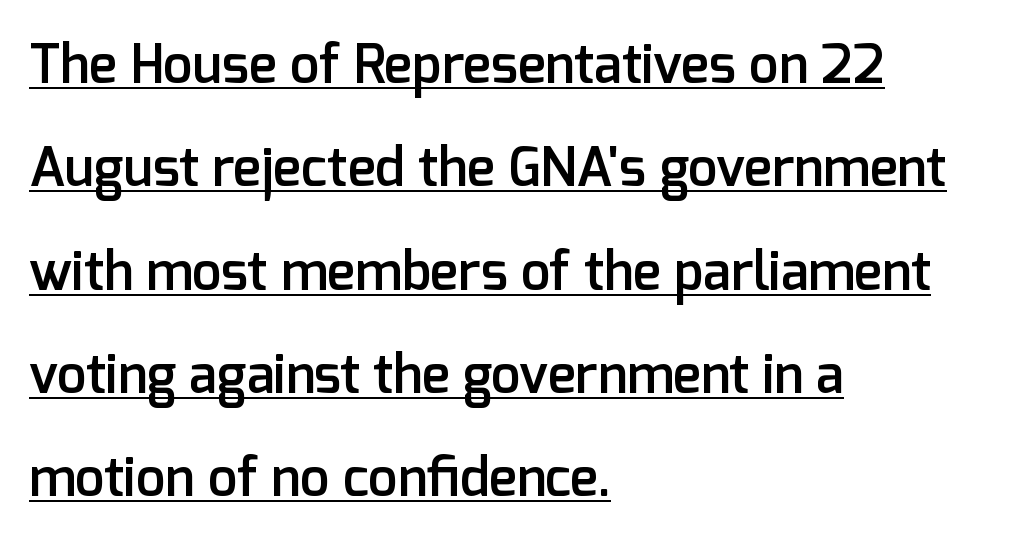
Q: Is the text bold? A: Semi-bold.
Q: Is the text italic (slanted)? A: No, it is upright.
Q: Is the typeface a serif or a sans-serif typeface? A: Sans-serif.
Q: Is the text underlined? A: Yes.
Q: How is the paragraph aligned? A: Left-aligned.
Q: Is the spacing between letters normal or unusually wide? A: Normal.
Q: Is the spacing between lines tight, normal or loose? A: Loose.
Q: Width (condensed, normal, or wide)? A: Normal.
Q: Stroke contrast? A: Low.
Q: x-height? A: Medium.
Q: Monospaced? A: No.
